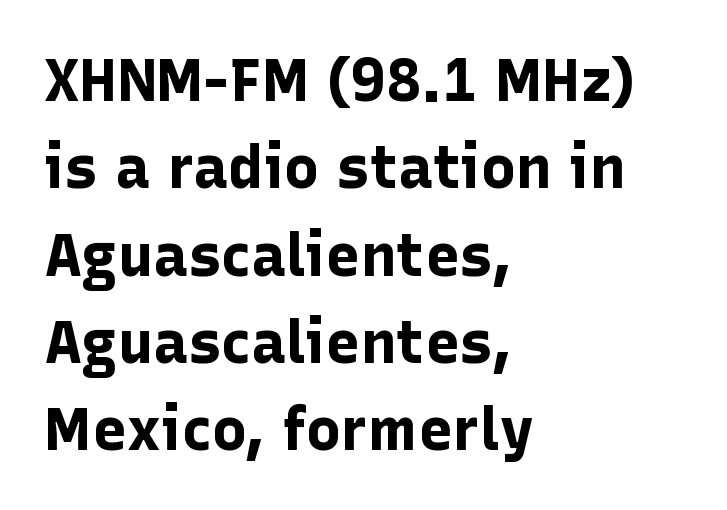
Q: Is the text bold? A: Yes.
Q: Is the text italic (slanted)? A: No, it is upright.
Q: Is the typeface a serif or a sans-serif typeface? A: Sans-serif.
Q: Is the text underlined? A: No.
Q: How is the paragraph aligned? A: Left-aligned.
Q: Is the spacing between letters normal or unusually wide? A: Normal.
Q: Is the spacing between lines tight, normal or loose? A: Normal.
Q: Width (condensed, normal, or wide)? A: Normal.
Q: Stroke contrast? A: Low.
Q: x-height? A: Medium.
Q: Monospaced? A: No.
